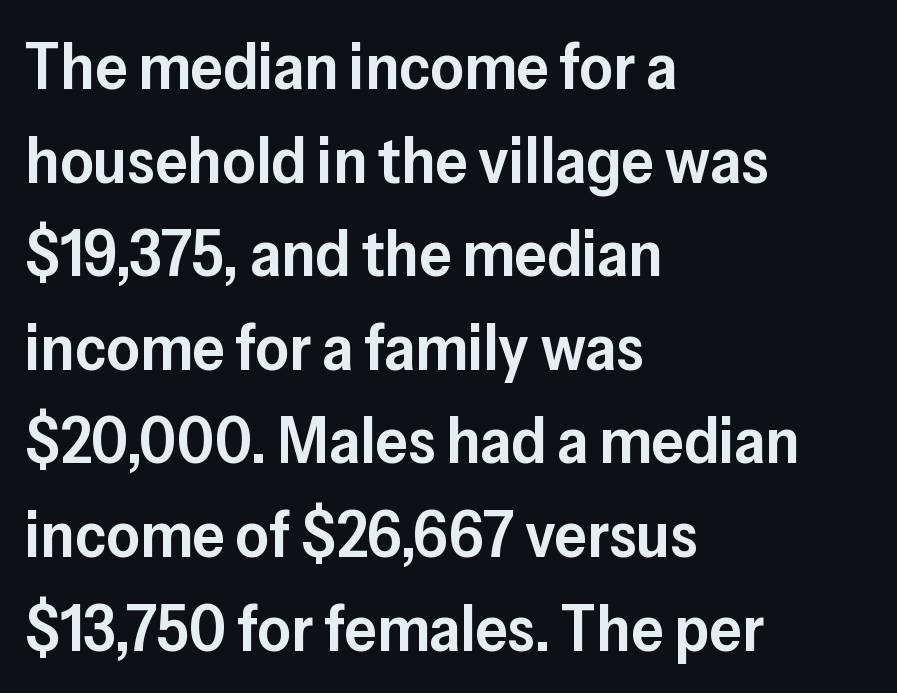
Vertical spacing — default. Words float on clear page, feet unadorned. Line beginnings align vertically; line endings do not. The rendering uses natural spacing where letterforms have individual widths.
